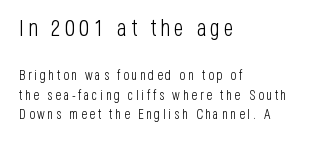
Q: Is the text bold? A: No.
Q: Is the text italic (slanted)? A: No, it is upright.
Q: Is the text underlined? A: No.
Q: How is the paragraph aligned? A: Left-aligned.
Q: Is the spacing between lines tight, normal or loose? A: Normal.
Q: Which block of text is set in a larger size, the first (top) or the second (bottom)? A: The first (top) one.
